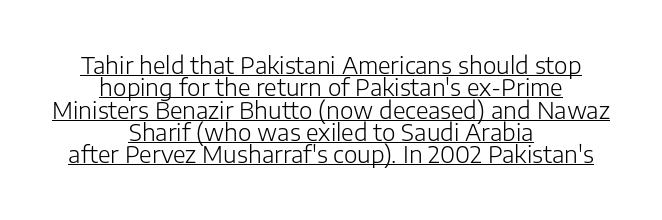
The image shows 23 px text type, upright; set centered, tight line spacing (0.97x), normal letter spacing, underlined.
